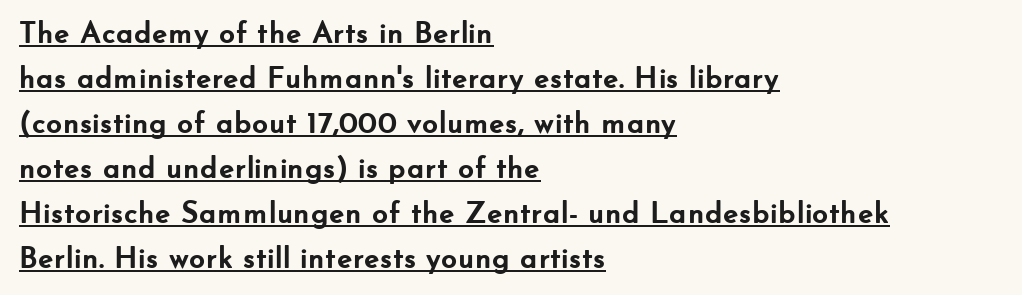
The image shows 31 px semibold sans-serif type, upright; set left-aligned, normal line spacing (1.45x), normal letter spacing, underlined; low stroke contrast and a small x-height.
